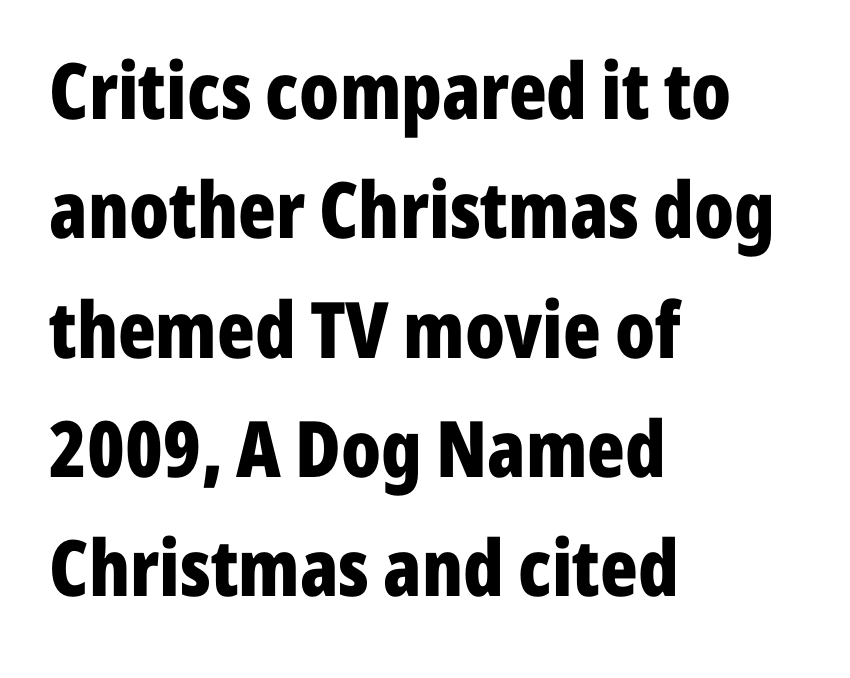
Q: Is the text bold? A: Yes.
Q: Is the text italic (slanted)? A: No, it is upright.
Q: Is the typeface a serif or a sans-serif typeface? A: Sans-serif.
Q: Is the text underlined? A: No.
Q: How is the paragraph aligned? A: Left-aligned.
Q: Is the spacing between letters normal or unusually wide? A: Normal.
Q: Is the spacing between lines tight, normal or loose? A: Normal.
Q: Width (condensed, normal, or wide)? A: Condensed.
Q: Stroke contrast? A: Low.
Q: x-height? A: Medium.
Q: Monospaced? A: No.
